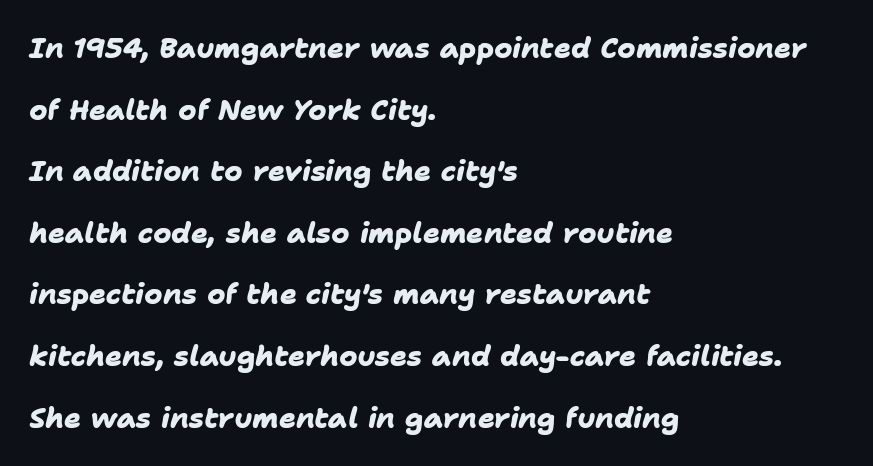
Q: Is the text bold? A: Yes.
Q: Is the typeface a serif or a sans-serif typeface? A: Sans-serif.
Q: Is the text underlined? A: No.
Q: How is the paragraph aligned? A: Left-aligned.
Q: Is the spacing between letters normal or unusually wide? A: Normal.
Q: Is the spacing between lines tight, normal or loose? A: Loose.
Q: Width (condensed, normal, or wide)? A: Normal.
Q: Stroke contrast? A: Low.
Q: x-height? A: Medium.
Q: Monospaced? A: No.
